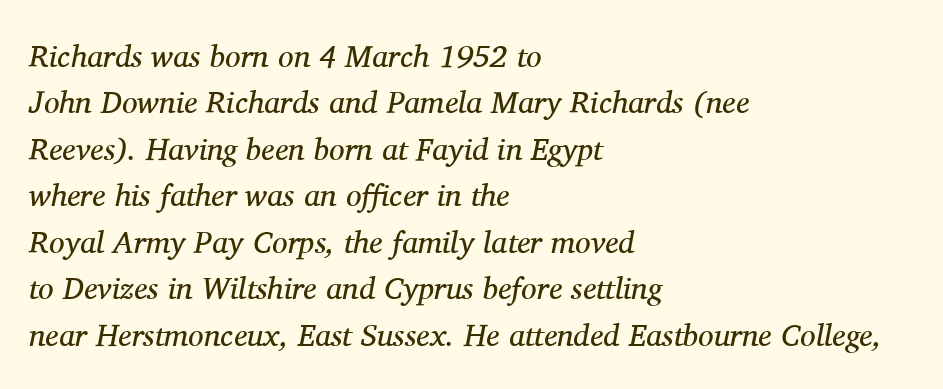
The image shows 31 px regular-weight serif type, italic (leaning right); set left-aligned, normal line spacing (1.5x), normal letter spacing, not underlined; medium stroke contrast and a medium x-height.
